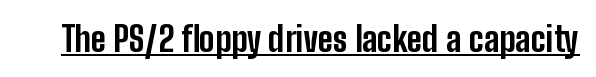
Q: Is the text bold? A: Yes.
Q: Is the text italic (slanted)? A: No, it is upright.
Q: Is the typeface a serif or a sans-serif typeface? A: Sans-serif.
Q: Is the text underlined? A: Yes.
Q: Is the spacing between letters normal or unusually wide? A: Normal.
Q: Width (condensed, normal, or wide)? A: Condensed.
Q: Stroke contrast? A: Low.
Q: x-height? A: Medium.
Q: Monospaced? A: No.
